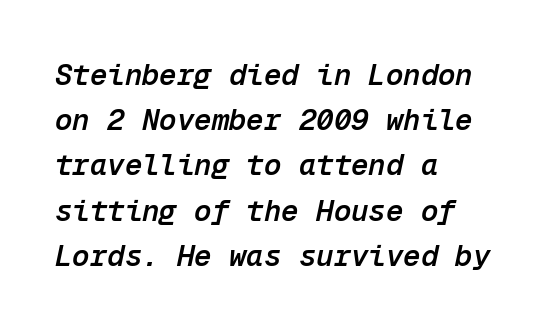
The image shows 29 px semibold type, italic (leaning right), monospaced; set left-aligned, normal line spacing (1.56x), normal letter spacing, not underlined; low stroke contrast and a medium x-height.
